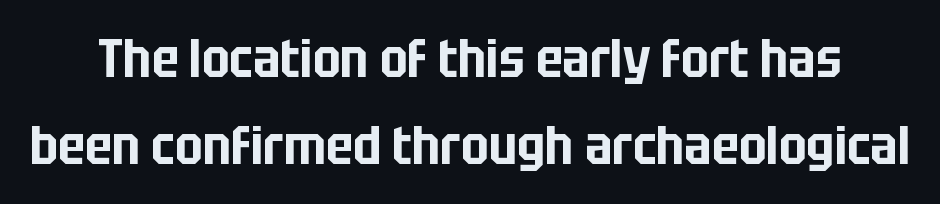
{"serif": "no", "italic": "no", "width": "condensed", "stroke_contrast": "low", "x_height": "large", "monospaced": "no", "underline": "no", "line_spacing": "normal", "line_spacing_ratio": 1.61, "letter_spacing": "normal", "letter_spacing_em": 0.0, "glyph_px": 54}
